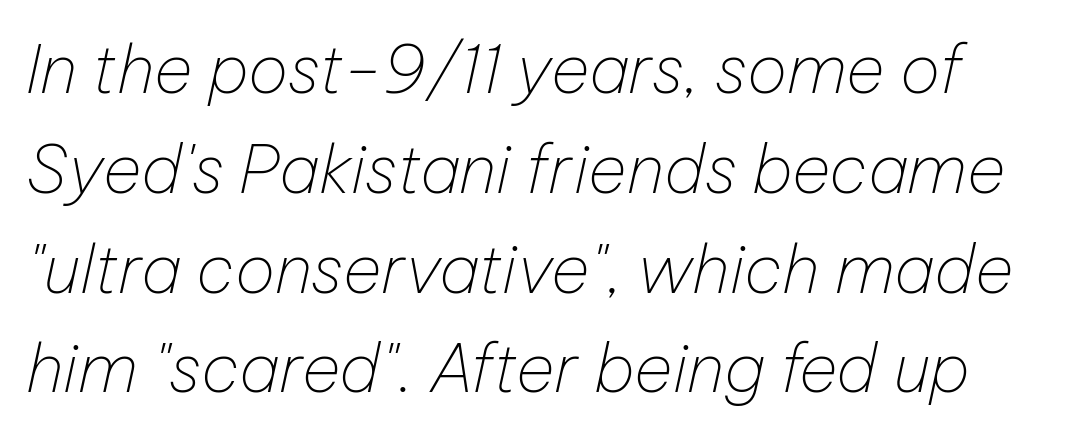
Quick note: interline space is typical. Words float on clear page, feet unadorned. Words appear dense and cohesive because spacing is normal. Here the designer chose a conventional face with non-uniform glyph widths. Italic? Definitely — the glyphs are oblique. On a weight scale, this lands at 450 or below.
